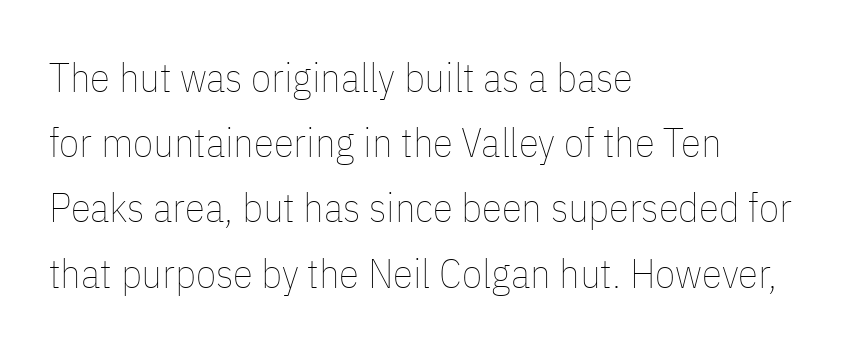
{"italic": "no", "bold": "no", "weight": "thin", "width": "condensed", "stroke_contrast": "low", "x_height": "medium", "monospaced": "no", "underline": "no", "align": "left", "line_spacing": "normal", "line_spacing_ratio": 1.59, "letter_spacing": "normal", "letter_spacing_em": 0.0, "glyph_px": 41}
